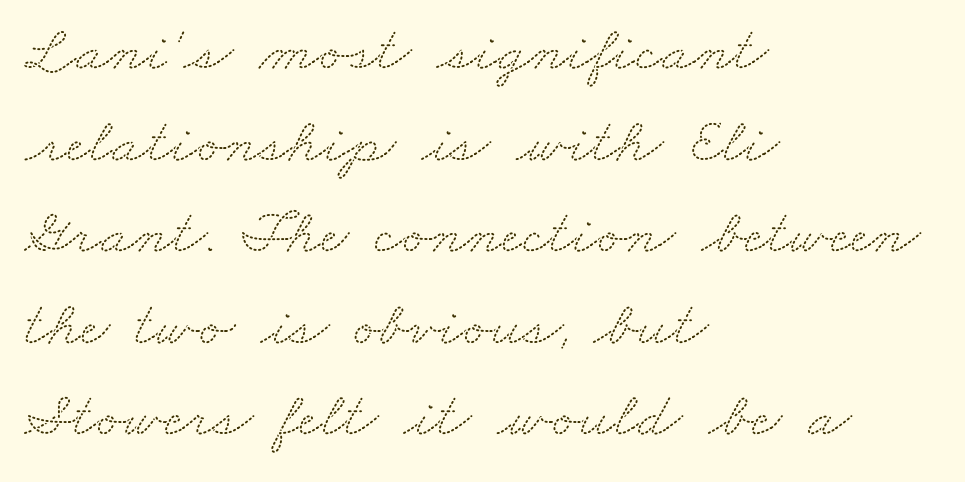
Q: Is the typeface a serif or a sans-serif typeface? A: Serif.
Q: Is the text underlined? A: No.
Q: How is the paragraph aligned? A: Left-aligned.
Q: Is the spacing between letters normal or unusually wide? A: Normal.
Q: Is the spacing between lines tight, normal or loose? A: Normal.
Q: Width (condensed, normal, or wide)? A: Wide.
Q: Stroke contrast? A: Medium.
Q: x-height? A: Small.
Q: Monospaced? A: No.
